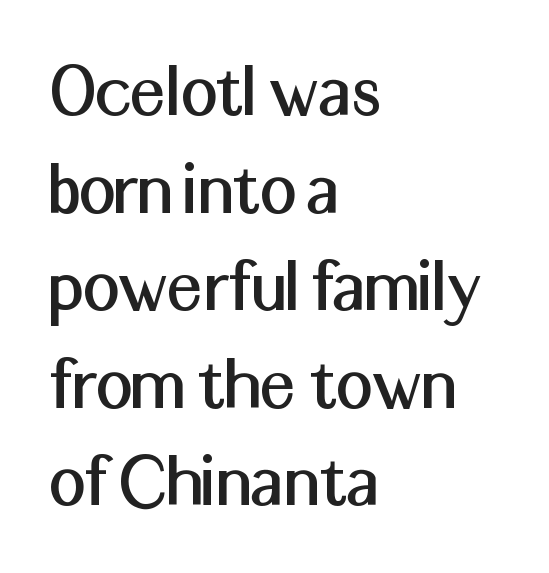
Q: Is the text italic (slanted)? A: No, it is upright.
Q: Is the typeface a serif or a sans-serif typeface? A: Sans-serif.
Q: Is the text underlined? A: No.
Q: How is the paragraph aligned? A: Left-aligned.
Q: Is the spacing between letters normal or unusually wide? A: Normal.
Q: Width (condensed, normal, or wide)? A: Normal.
Q: Stroke contrast? A: Medium.
Q: x-height? A: Medium.
Q: Monospaced? A: No.
